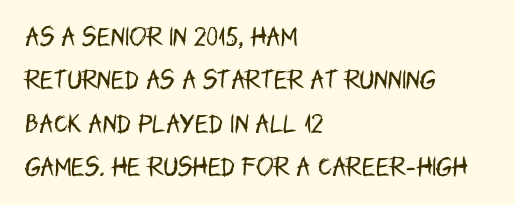
The image shows 21 px text type, upright; set left-aligned, loose line spacing (2.06x), normal letter spacing, not underlined.
